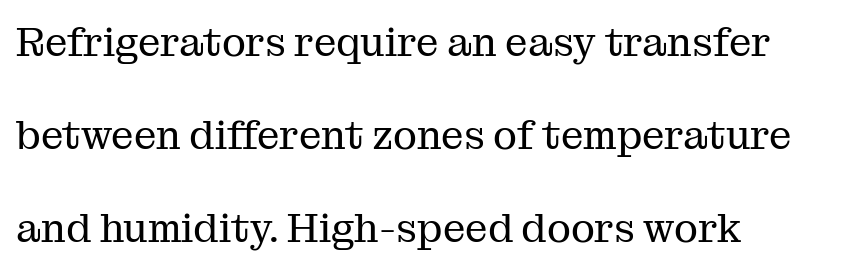
Baseline-to-baseline distance is far greater than the letter height. Counters stay open thanks to moderate or lighter strokes. These lines keep a tight, regular rhythm from letter to letter. This sample uses a serif face. Is this a fixed-width face? No — the glyphs have proportional, varying widths.
